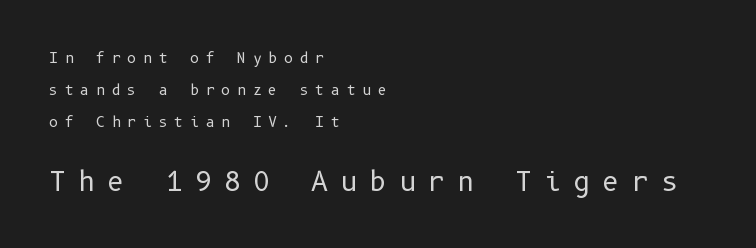
{"italic": "no", "bold": "no", "underline": "no", "align": "left", "line_spacing": "loose", "line_spacing_ratio": 2.27, "letter_spacing": "wide", "letter_spacing_em": 0.47, "larger_block": "second", "size_ratio": 1.86, "glyph_px": 26}
